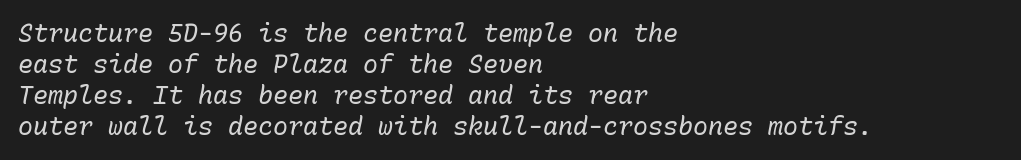
No heavy texture on the line: the type isn't bold. Slant detected: the letters are inclined. Caption: multi-line text, flush left, ragged right. Quick note: underline off. Letter spacing: default.
